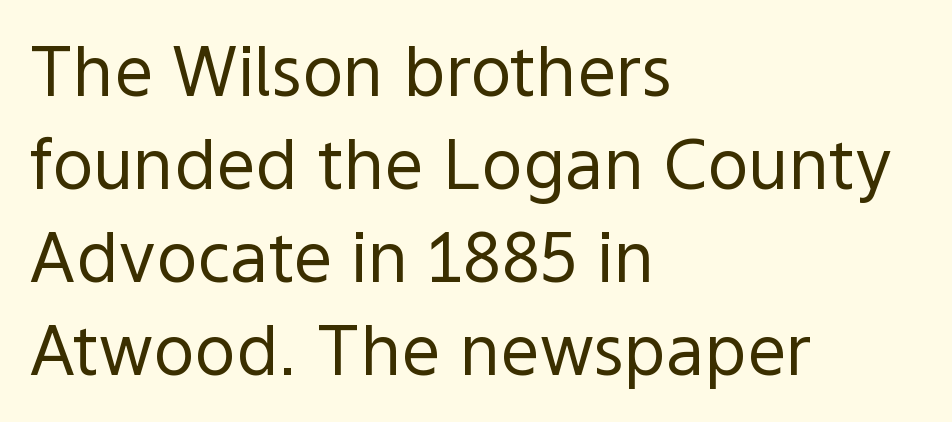
Q: Is the text bold? A: No.
Q: Is the text italic (slanted)? A: No, it is upright.
Q: Is the typeface a serif or a sans-serif typeface? A: Sans-serif.
Q: Is the text underlined? A: No.
Q: How is the paragraph aligned? A: Left-aligned.
Q: Is the spacing between letters normal or unusually wide? A: Normal.
Q: Is the spacing between lines tight, normal or loose? A: Normal.
Q: Width (condensed, normal, or wide)? A: Normal.
Q: x-height? A: Medium.
Q: Monospaced? A: No.
